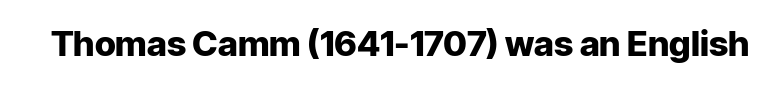
Q: Is the text bold? A: Yes.
Q: Is the text italic (slanted)? A: No, it is upright.
Q: Is the typeface a serif or a sans-serif typeface? A: Sans-serif.
Q: Is the text underlined? A: No.
Q: Is the spacing between letters normal or unusually wide? A: Normal.
Q: Width (condensed, normal, or wide)? A: Normal.
Q: Stroke contrast? A: Low.
Q: x-height? A: Medium.
Q: Monospaced? A: No.
